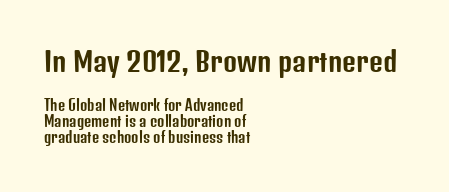
{"italic": "no", "underline": "no", "align": "left", "line_spacing": "tight", "line_spacing_ratio": 1.14, "letter_spacing": "normal", "letter_spacing_em": 0.0, "larger_block": "first", "size_ratio": 1.93, "glyph_px": 27}
